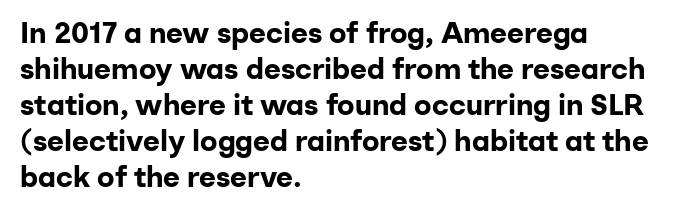
Q: Is the text bold? A: Yes.
Q: Is the text italic (slanted)? A: No, it is upright.
Q: Is the typeface a serif or a sans-serif typeface? A: Sans-serif.
Q: Is the text underlined? A: No.
Q: How is the paragraph aligned? A: Left-aligned.
Q: Is the spacing between letters normal or unusually wide? A: Normal.
Q: Width (condensed, normal, or wide)? A: Normal.
Q: Stroke contrast? A: Low.
Q: x-height? A: Medium.
Q: Monospaced? A: No.
